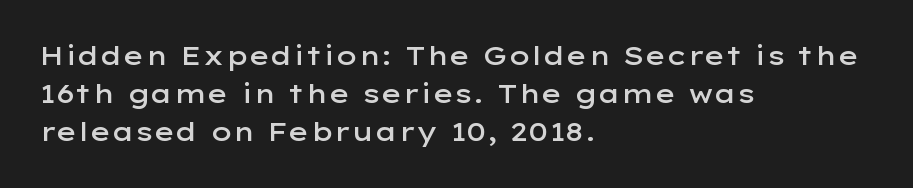
These lines keep a tight, regular rhythm from letter to letter. The rag falls on the right side of this text block. Glance below the letters and you will spot only blank space. Interline gaps are of average width in this sample.
